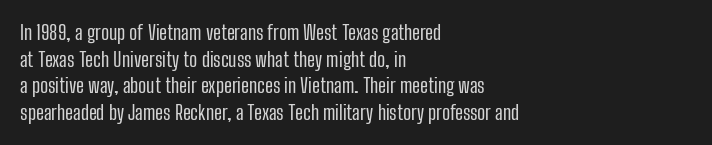
{"italic": "no", "bold": "no", "underline": "no", "align": "left", "line_spacing": "normal", "line_spacing_ratio": 1.33, "letter_spacing": "normal", "letter_spacing_em": 0.0, "glyph_px": 20}
